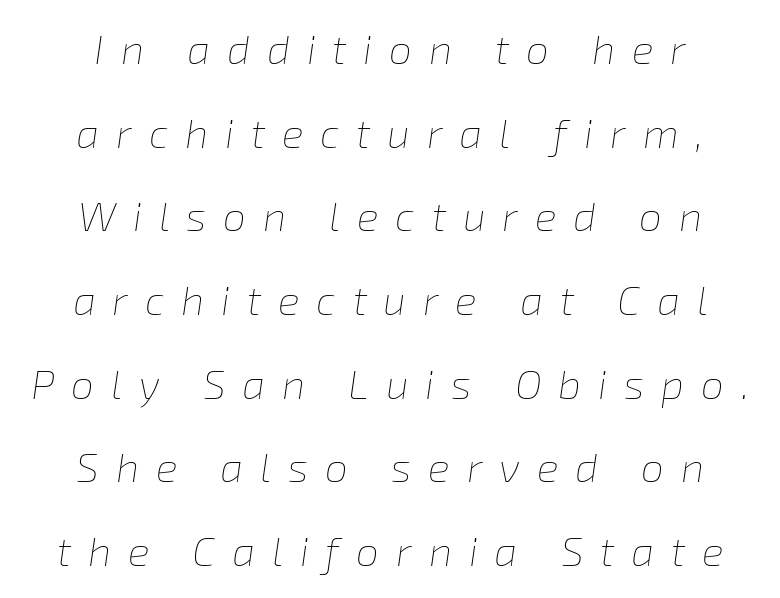
Bare-footed words on every line. The space between consecutive lines is lavish. Stems and bowls with no extra thickness — not bold. The type is letterspaced generously, with wide tracking.
